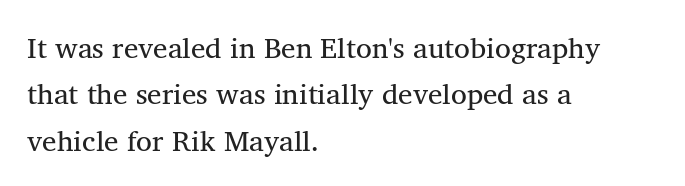
Q: Is the text bold? A: No.
Q: Is the text italic (slanted)? A: No, it is upright.
Q: Is the typeface a serif or a sans-serif typeface? A: Serif.
Q: Is the text underlined? A: No.
Q: How is the paragraph aligned? A: Left-aligned.
Q: Is the spacing between letters normal or unusually wide? A: Normal.
Q: Is the spacing between lines tight, normal or loose? A: Normal.
Q: Width (condensed, normal, or wide)? A: Normal.
Q: Stroke contrast? A: Medium.
Q: x-height? A: Medium.
Q: Monospaced? A: No.
